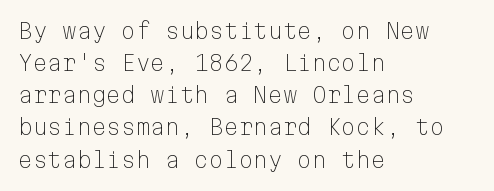
Is the block centered? No — it sits flush against the left margin. Honestly, the row spacing looks completely unremarkable. Check under the words: just untouched page. Ascenders rise straight up at ninety degrees. Nobody touched the tracking dial on this one.
